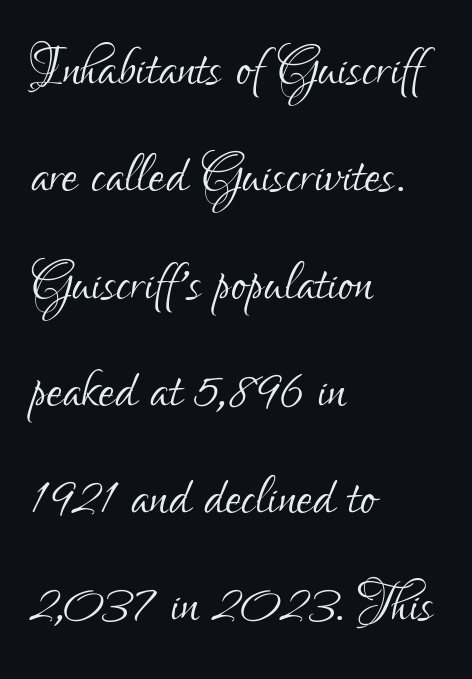
Q: Is the text bold? A: No.
Q: Is the text italic (slanted)? A: Yes.
Q: Is the typeface a serif or a sans-serif typeface? A: Sans-serif.
Q: Is the text underlined? A: No.
Q: How is the paragraph aligned? A: Left-aligned.
Q: Is the spacing between letters normal or unusually wide? A: Normal.
Q: Is the spacing between lines tight, normal or loose? A: Normal.
Q: Width (condensed, normal, or wide)? A: Condensed.
Q: Stroke contrast? A: Low.
Q: x-height? A: Small.
Q: Monospaced? A: No.
